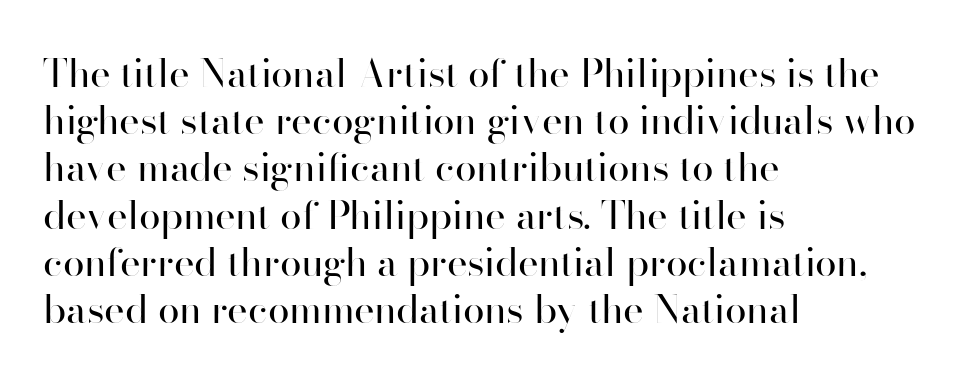
The image shows 39 px regular-weight sans-serif type, upright; set left-aligned, line spacing 1.21x, normal letter spacing, not underlined; high stroke contrast and a small x-height.
